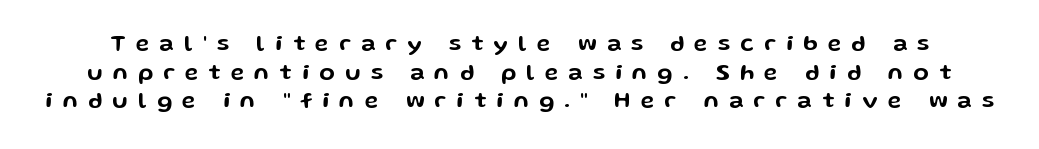
{"italic": "no", "underline": "no", "line_spacing": "normal", "line_spacing_ratio": 1.25, "letter_spacing": "wide", "letter_spacing_em": 0.44, "glyph_px": 23}
